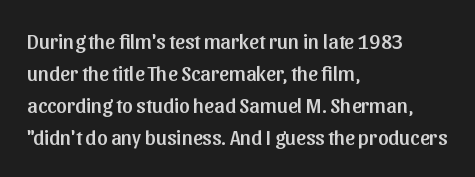
{"italic": "no", "underline": "no", "align": "left", "line_spacing": "normal", "line_spacing_ratio": 1.53, "letter_spacing": "normal", "letter_spacing_em": 0.0, "glyph_px": 21}
